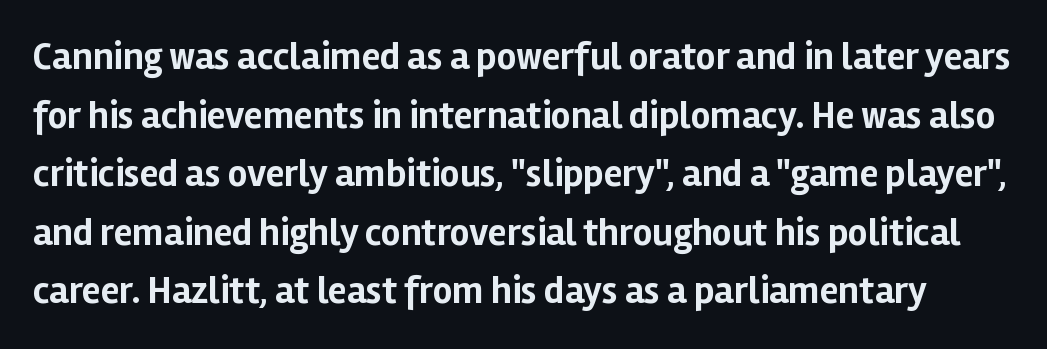
{"serif": "no", "italic": "no", "bold": "yes", "weight": "bold", "width": "normal", "stroke_contrast": "low", "x_height": "medium", "monospaced": "no", "underline": "no", "line_spacing": "normal", "line_spacing_ratio": 1.54, "letter_spacing": "normal", "letter_spacing_em": 0.0, "glyph_px": 38}
